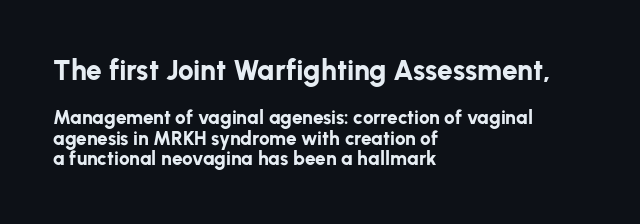
This is heavy type, rendered in bold. Descenders are the only things crossing below the line. The earlier block is typeset at a bigger size than the later block. Honestly, the letter spacing is just normal — you wouldn't notice it. A typesetter would call this proportional, since set widths differ per character.
